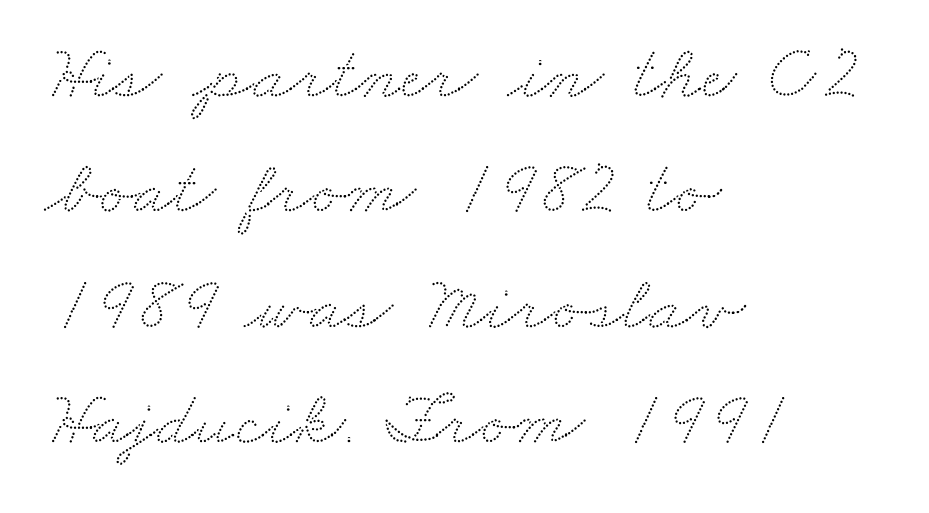
Think of a printed novel: that variable character pitch is what you see here. Each row of text sits above clean, open space. Compared with typical body copy, the letter spacing here is the same. One glance says typical: line gaps are just what's usual.
